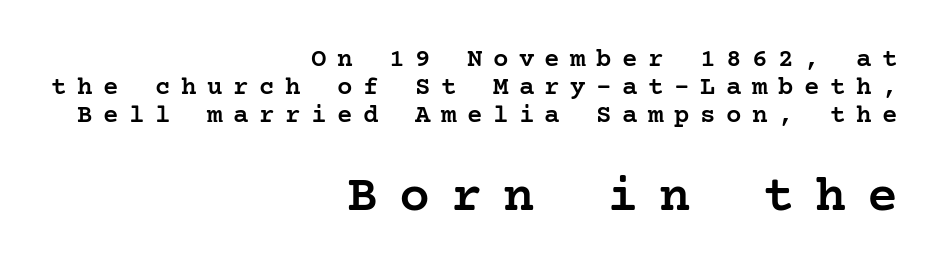
{"serif": "yes", "italic": "no", "bold": "semi", "weight": "semibold", "width": "normal", "stroke_contrast": "low", "x_height": "medium", "underline": "no", "align": "right", "line_spacing": "tight", "line_spacing_ratio": 1.08, "letter_spacing": "wide", "letter_spacing_em": 0.4, "larger_block": "second", "size_ratio": 2.0, "glyph_px": 52}
